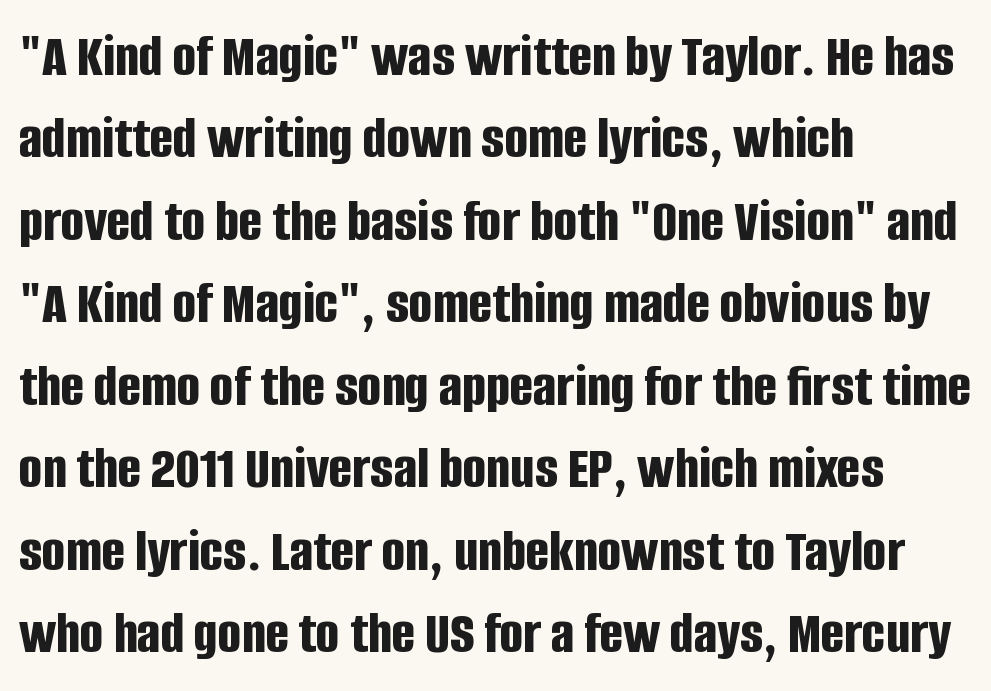
The passage shown is emphatically bold. The area under the type is left untouched. Each line starts at the same left margin while the right side varies. A typesetter would label this face a sans.
